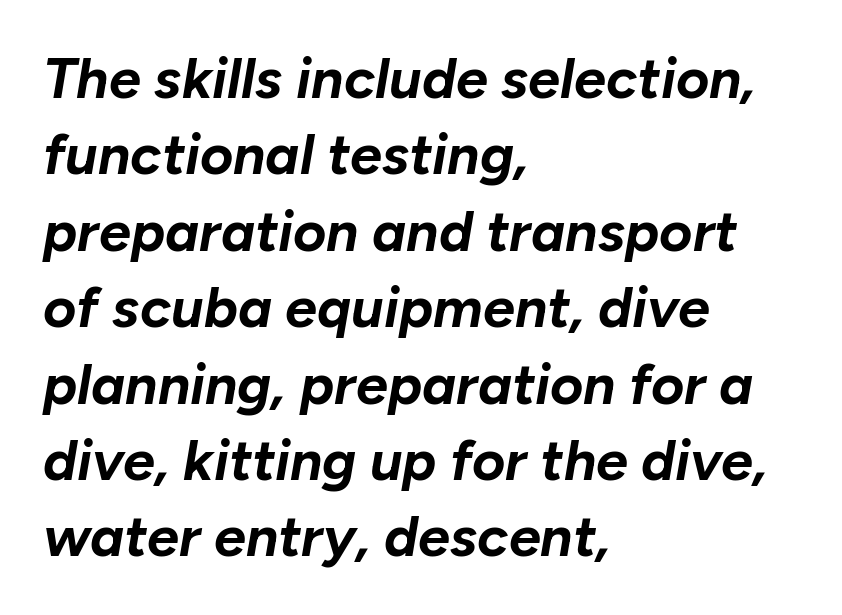
{"italic": "yes", "lean": "right", "slant_degrees": 10, "bold": "yes", "weight": "bold", "width": "normal", "stroke_contrast": "low", "x_height": "medium", "monospaced": "no", "underline": "no", "align": "left", "line_spacing": "normal", "line_spacing_ratio": 1.34, "letter_spacing": "normal", "letter_spacing_em": 0.0, "glyph_px": 57}
